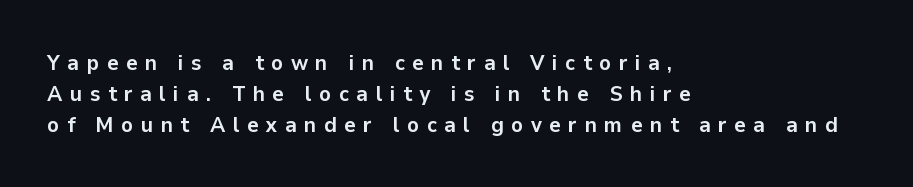
The image shows 22 px bold type, upright; set left-aligned, normal line spacing (1.4x), unusually wide letter spacing (+0.34 em), not underlined.
